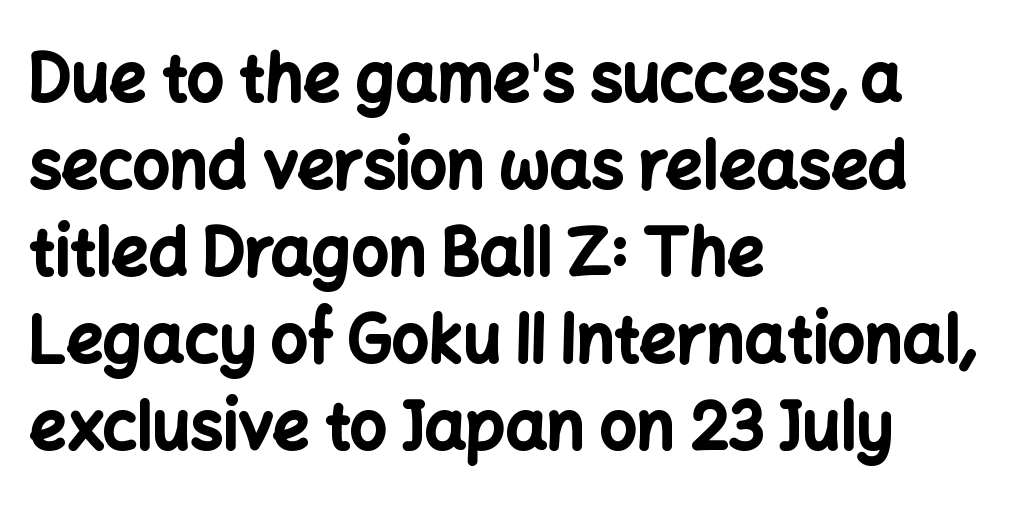
The image shows 65 px bold sans-serif type, upright; set left-aligned, normal line spacing (1.34x), normal letter spacing, not underlined; low stroke contrast and a medium x-height.
